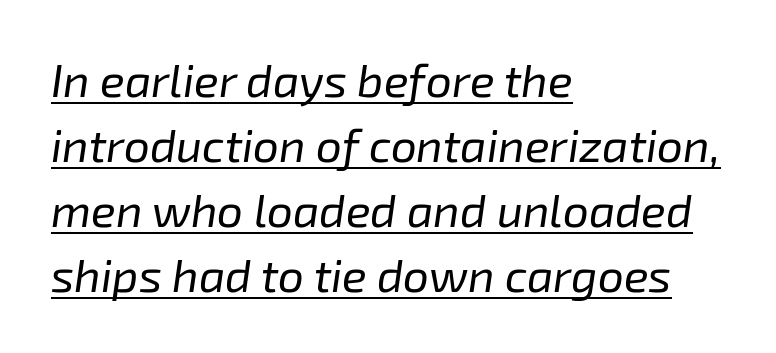
{"italic": "yes", "lean": "right", "slant_degrees": 8, "bold": "no", "weight": "regular", "width": "normal", "stroke_contrast": "low", "x_height": "medium", "monospaced": "no", "underline": "yes", "align": "left", "line_spacing": "normal", "line_spacing_ratio": 1.41, "letter_spacing": "normal", "letter_spacing_em": 0.0, "glyph_px": 46}
